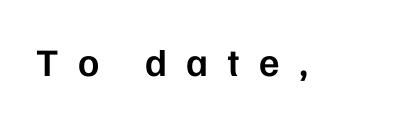
The image shows 39 px semibold sans-serif type, upright; set unusually wide letter spacing (+0.49 em), not underlined; low stroke contrast and a medium x-height.
